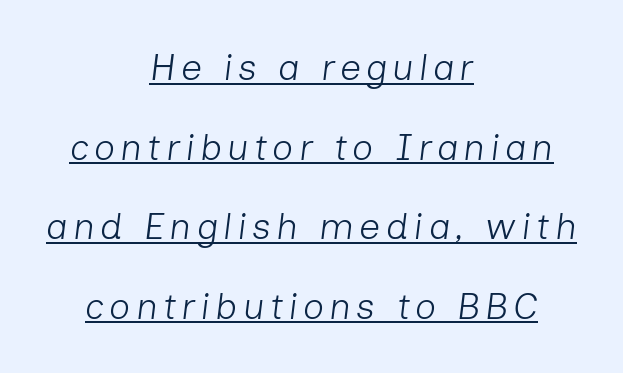
Q: Is the text bold? A: No.
Q: Is the text italic (slanted)? A: Yes, it leans right by about 7 degrees.
Q: Is the text underlined? A: Yes.
Q: How is the paragraph aligned? A: Centered.
Q: Is the spacing between lines tight, normal or loose? A: Loose.
Q: Width (condensed, normal, or wide)? A: Normal.
Q: Stroke contrast? A: Low.
Q: x-height? A: Medium.
Q: Monospaced? A: No.
